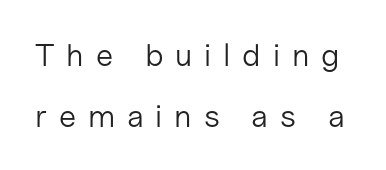
The image shows 32 px light sans-serif type, upright; set loose line spacing (1.9x), unusually wide letter spacing (+0.37 em), not underlined; low stroke contrast and a medium x-height.
